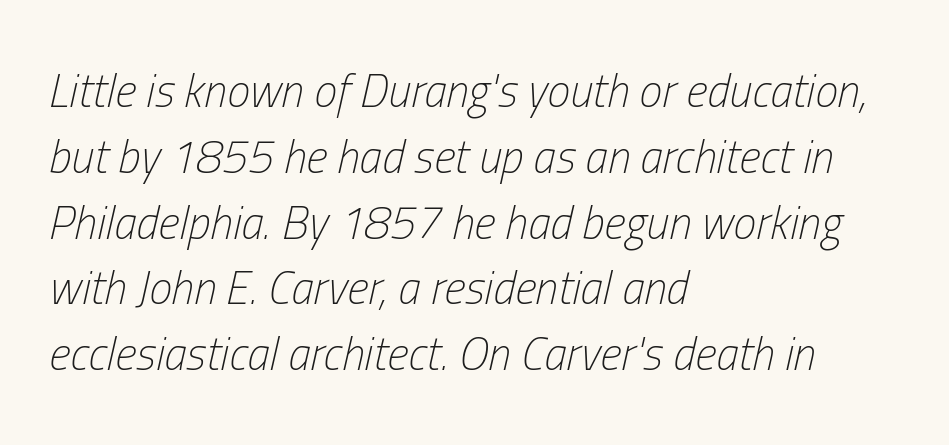
The image shows 46 px light, condensed type, italic (leaning right); set left-aligned, normal line spacing (1.43x), normal letter spacing, not underlined; low stroke contrast and a medium x-height.
